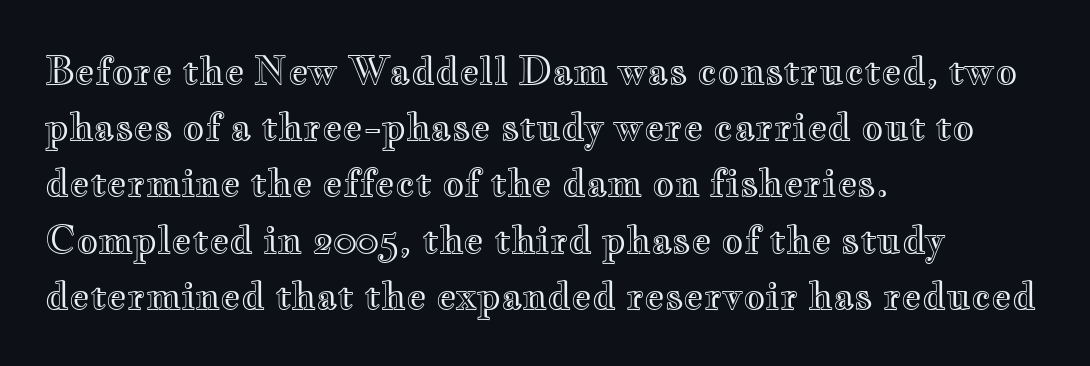
Q: Is the text italic (slanted)? A: No, it is upright.
Q: Is the text underlined? A: No.
Q: How is the paragraph aligned? A: Left-aligned.
Q: Is the spacing between letters normal or unusually wide? A: Normal.
Q: Is the spacing between lines tight, normal or loose? A: Normal.
Q: Width (condensed, normal, or wide)? A: Wide.
Q: x-height? A: Small.
Q: Monospaced? A: No.
